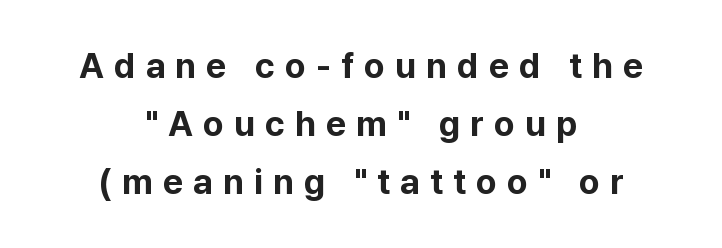
Q: Is the text bold? A: Yes.
Q: Is the text italic (slanted)? A: No, it is upright.
Q: Is the typeface a serif or a sans-serif typeface? A: Sans-serif.
Q: Is the text underlined? A: No.
Q: How is the paragraph aligned? A: Centered.
Q: Is the spacing between letters normal or unusually wide? A: Unusually wide.
Q: Is the spacing between lines tight, normal or loose? A: Normal.
Q: Width (condensed, normal, or wide)? A: Normal.
Q: Stroke contrast? A: Low.
Q: x-height? A: Medium.
Q: Monospaced? A: No.
